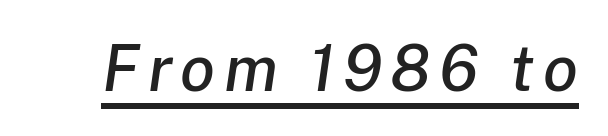
The image shows 64 px text type, italic (leaning right); set underlined; low stroke contrast and a medium x-height.
